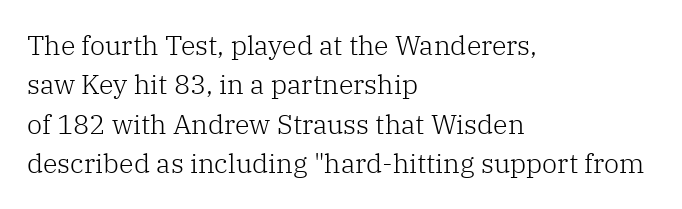
Q: Is the text bold? A: No.
Q: Is the text italic (slanted)? A: No, it is upright.
Q: Is the text underlined? A: No.
Q: How is the paragraph aligned? A: Left-aligned.
Q: Is the spacing between letters normal or unusually wide? A: Normal.
Q: Is the spacing between lines tight, normal or loose? A: Normal.
